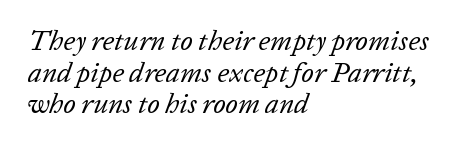
Q: Is the text bold? A: No.
Q: Is the text italic (slanted)? A: Yes, it leans right by about 20 degrees.
Q: Is the text underlined? A: No.
Q: How is the paragraph aligned? A: Left-aligned.
Q: Is the spacing between letters normal or unusually wide? A: Normal.
Q: Is the spacing between lines tight, normal or loose? A: Tight.
Q: Width (condensed, normal, or wide)? A: Normal.
Q: Stroke contrast? A: Low.
Q: x-height? A: Medium.
Q: Monospaced? A: No.
